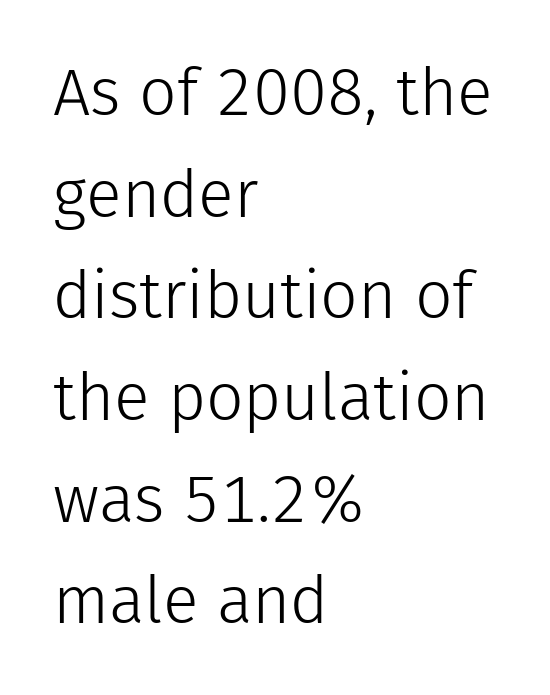
The image shows 66 px light sans-serif type, upright; set left-aligned, normal line spacing (1.54x), normal letter spacing, not underlined; low stroke contrast and a medium x-height.
